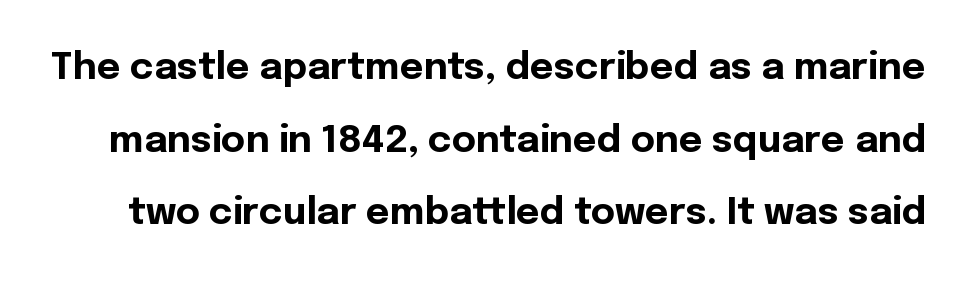
{"serif": "no", "italic": "no", "bold": "yes", "weight": "bold", "width": "normal", "x_height": "medium", "monospaced": "no", "underline": "no", "line_spacing": "loose", "line_spacing_ratio": 1.96, "letter_spacing": "normal", "letter_spacing_em": 0.0, "glyph_px": 37}
